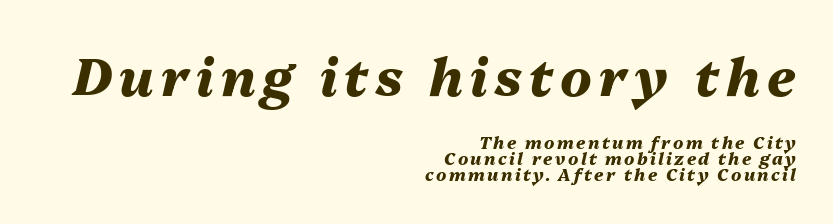
{"italic": "yes", "lean": "right", "slant_degrees": 13, "bold": "yes", "weight": "heavy", "width": "normal", "stroke_contrast": "medium", "x_height": "medium", "monospaced": "no", "underline": "no", "align": "right", "line_spacing": "tight", "line_spacing_ratio": 0.96, "larger_block": "first", "size_ratio": 3.06, "glyph_px": 52}
